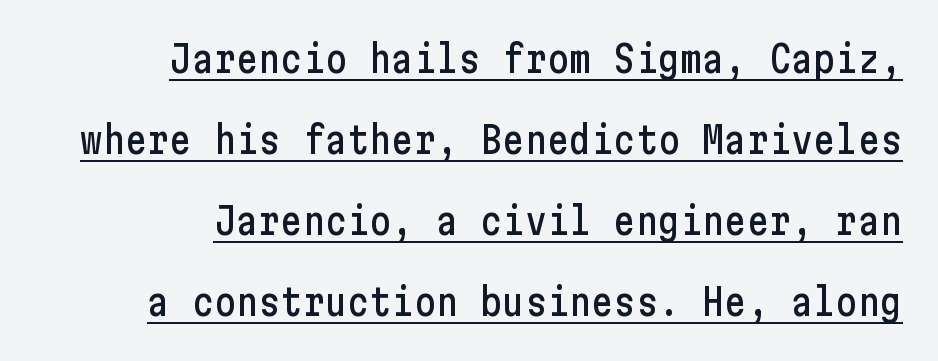
Q: Is the text italic (slanted)? A: No, it is upright.
Q: Is the typeface a serif or a sans-serif typeface? A: Sans-serif.
Q: Is the text underlined? A: Yes.
Q: How is the paragraph aligned? A: Right-aligned.
Q: Is the spacing between letters normal or unusually wide? A: Normal.
Q: Is the spacing between lines tight, normal or loose? A: Loose.
Q: Width (condensed, normal, or wide)? A: Condensed.
Q: Stroke contrast? A: Low.
Q: x-height? A: Medium.
